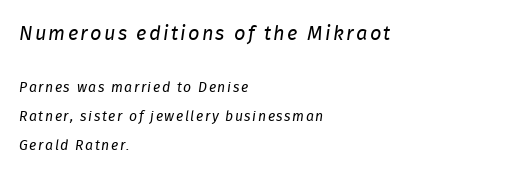
The image shows 20 px text type, italic (leaning right); set left-aligned, loose line spacing (2.08x), not underlined; the first (top) block is 1.43x larger.
